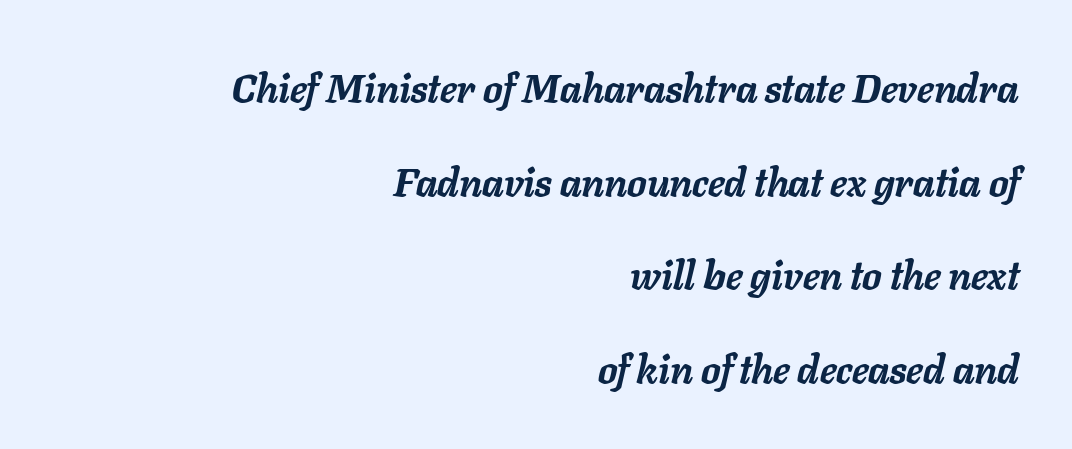
Beneath every word, the page is bare. In terms of leading, this rendering errs on the spacious side. You could not count columns in this text — the font is proportionally spaced. Does extra space separate the letters? No, they use regular spacing.
